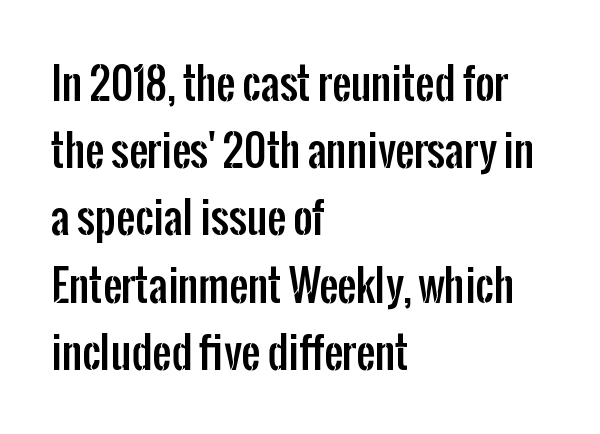
Q: Is the text italic (slanted)? A: No, it is upright.
Q: Is the typeface a serif or a sans-serif typeface? A: Sans-serif.
Q: Is the text underlined? A: No.
Q: How is the paragraph aligned? A: Left-aligned.
Q: Is the spacing between letters normal or unusually wide? A: Normal.
Q: Is the spacing between lines tight, normal or loose? A: Normal.
Q: Width (condensed, normal, or wide)? A: Condensed.
Q: Stroke contrast? A: Low.
Q: x-height? A: Medium.
Q: Monospaced? A: No.
